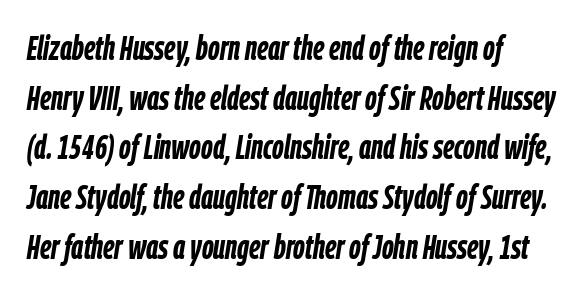
{"italic": "yes", "lean": "right", "slant_degrees": 9, "bold": "yes", "weight": "semibold", "width": "condensed", "stroke_contrast": "low", "x_height": "medium", "monospaced": "no", "underline": "no", "align": "left", "line_spacing": "normal", "line_spacing_ratio": 1.46, "letter_spacing": "normal", "letter_spacing_em": 0.0, "glyph_px": 34}
